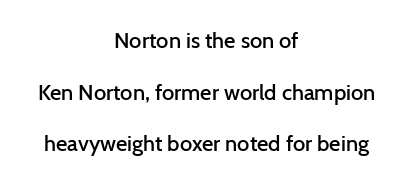
Q: Is the text bold? A: Semi-bold.
Q: Is the text italic (slanted)? A: No, it is upright.
Q: Is the text underlined? A: No.
Q: How is the paragraph aligned? A: Centered.
Q: Is the spacing between letters normal or unusually wide? A: Normal.
Q: Is the spacing between lines tight, normal or loose? A: Loose.
